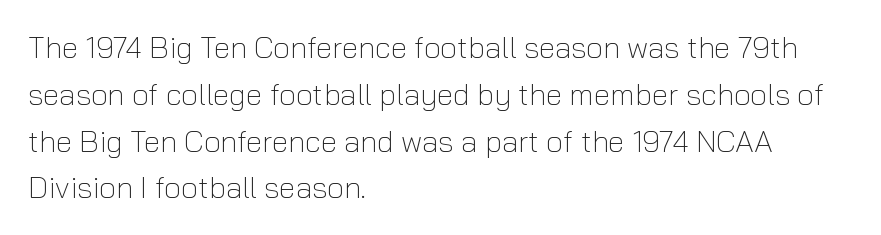
The image shows 30 px light sans-serif type, upright; set left-aligned, normal line spacing (1.56x), normal letter spacing, not underlined; low stroke contrast and a medium x-height.
